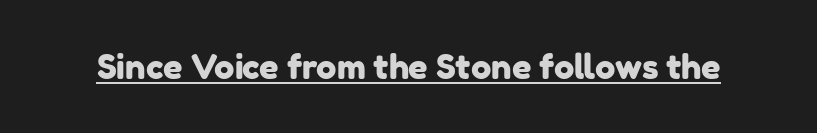
Q: Is the typeface a serif or a sans-serif typeface? A: Sans-serif.
Q: Is the text underlined? A: Yes.
Q: Is the spacing between letters normal or unusually wide? A: Normal.
Q: Width (condensed, normal, or wide)? A: Normal.
Q: Stroke contrast? A: Low.
Q: x-height? A: Medium.
Q: Monospaced? A: No.
